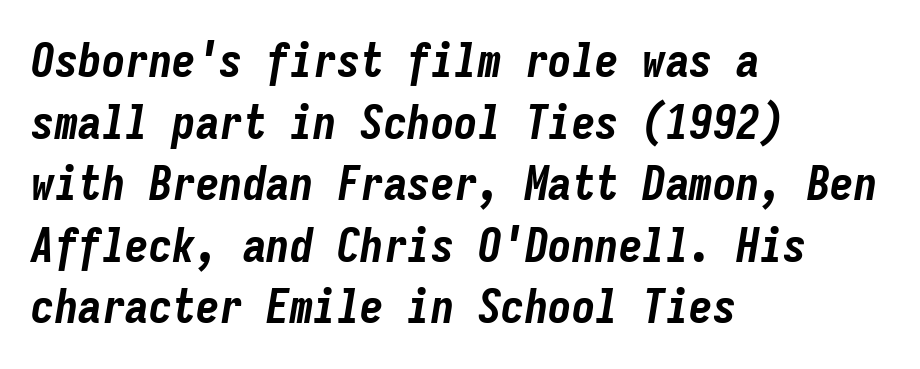
The strokes are fattened all the way to bold. Is this a fixed-width face? Yes — each glyph sits in an identical cell. The rendering anchors every line to the left-hand side. The rendering keeps characters at their native spacing. Regular leading.
